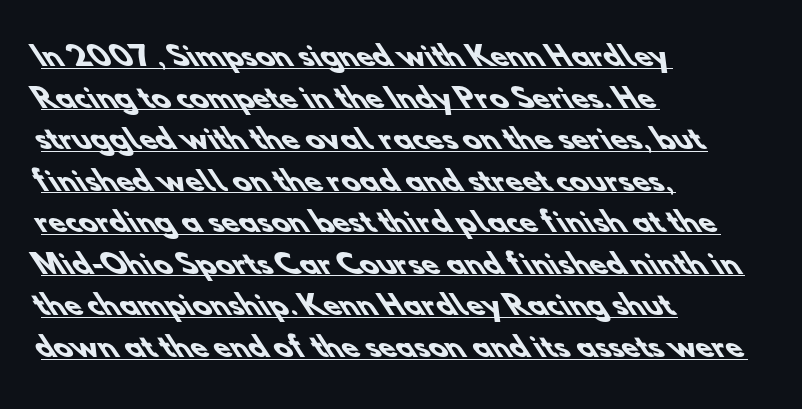
Q: Is the text bold? A: Yes.
Q: Is the text underlined? A: Yes.
Q: How is the paragraph aligned? A: Left-aligned.
Q: Is the spacing between letters normal or unusually wide? A: Normal.
Q: Is the spacing between lines tight, normal or loose? A: Normal.
